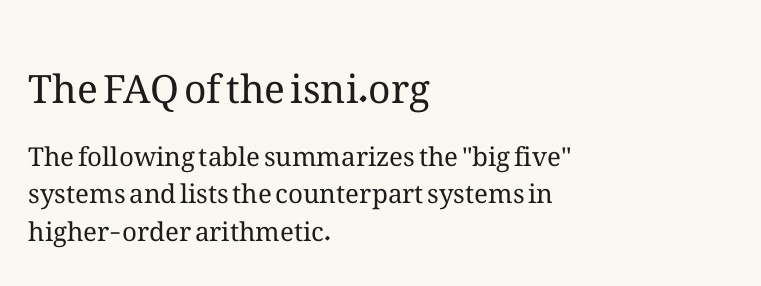
The image shows 39 px regular-weight type, upright; set left-aligned, normal line spacing (1.45x), normal letter spacing, not underlined; the first (top) block is 1.5x larger; medium stroke contrast and a medium x-height.
